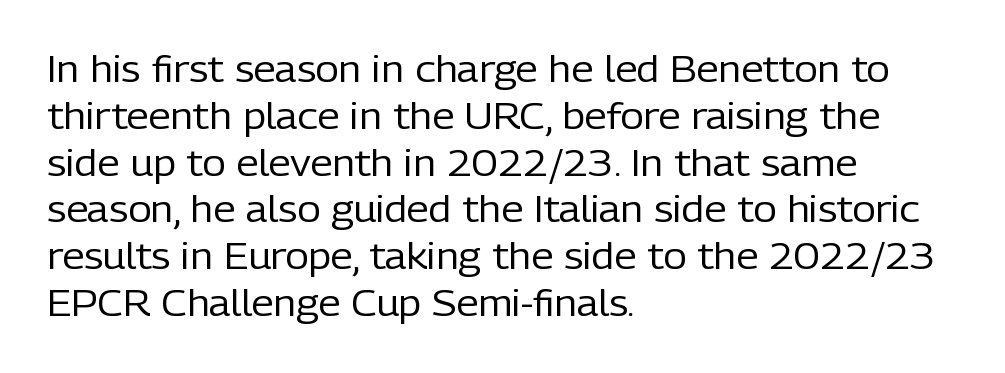
The image shows 36 px regular-weight sans-serif type, upright; set left-aligned, normal line spacing (1.3x), normal letter spacing, not underlined; low stroke contrast and a medium x-height.
